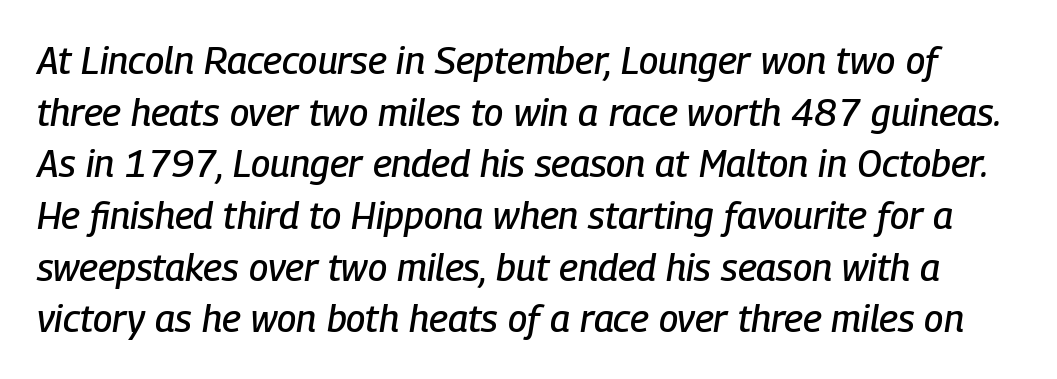
{"italic": "yes", "lean": "right", "slant_degrees": 9, "width": "condensed", "stroke_contrast": "low", "x_height": "medium", "monospaced": "no", "underline": "no", "line_spacing": "normal", "line_spacing_ratio": 1.36, "letter_spacing": "normal", "letter_spacing_em": 0.0, "glyph_px": 38}
